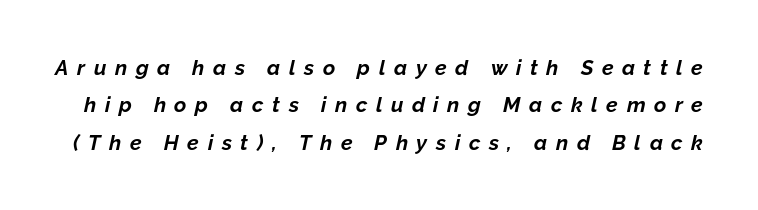
{"italic": "yes", "lean": "right", "slant_degrees": 12, "bold": "yes", "underline": "no", "line_spacing_ratio": 1.78, "letter_spacing": "wide", "letter_spacing_em": 0.41, "glyph_px": 21}
